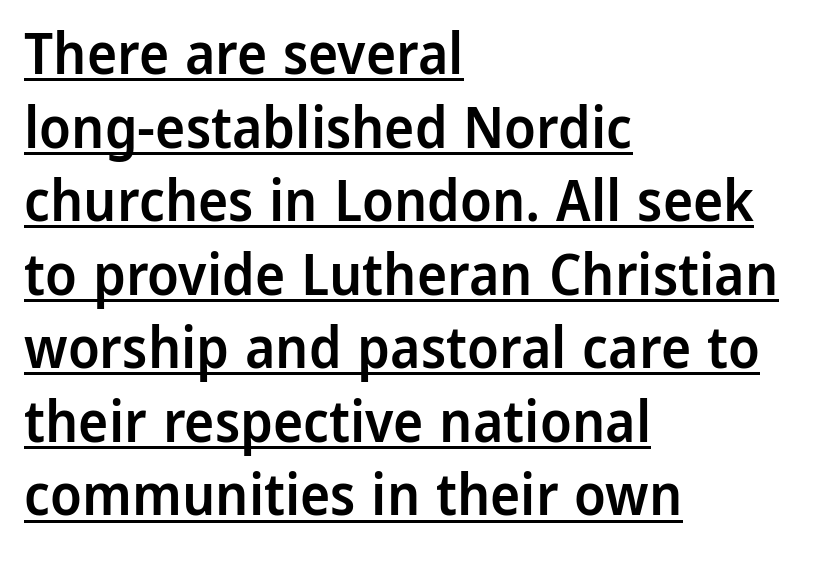
{"serif": "no", "italic": "no", "bold": "semi", "weight": "semibold", "width": "normal", "stroke_contrast": "low", "x_height": "medium", "monospaced": "no", "underline": "yes", "align": "left", "line_spacing": "normal", "line_spacing_ratio": 1.29, "letter_spacing": "normal", "letter_spacing_em": 0.0, "glyph_px": 57}
